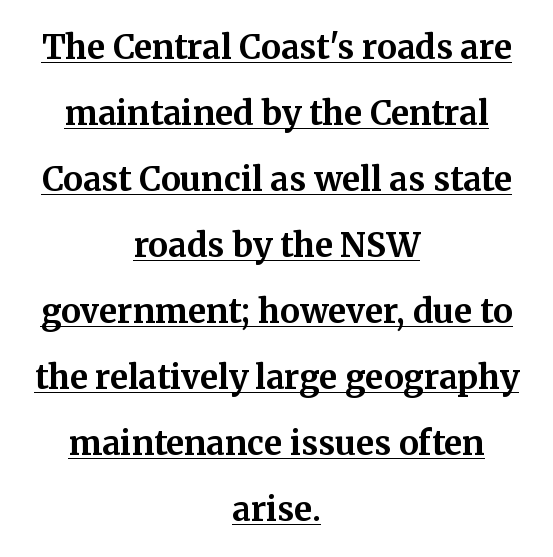
{"serif": "yes", "italic": "no", "bold": "yes", "weight": "bold", "width": "normal", "stroke_contrast": "medium", "x_height": "medium", "monospaced": "no", "underline": "yes", "align": "center", "line_spacing": "loose", "line_spacing_ratio": 2.0, "letter_spacing": "normal", "letter_spacing_em": 0.0, "glyph_px": 33}
